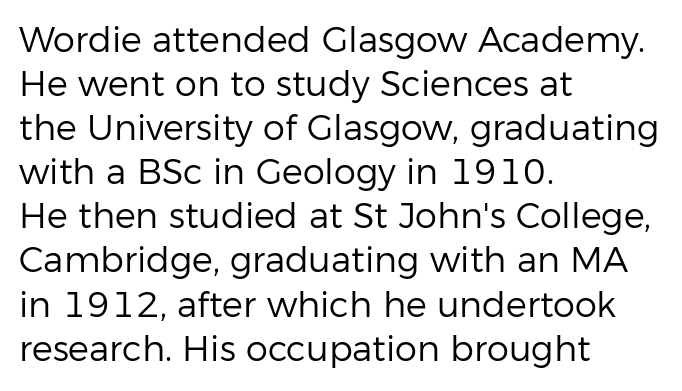
Typographically, this falls in the sans-serif category. No extra tracking has been applied to these lines. Vertically, the passage feels balanced, rows spaced as you'd expect. Reading down the block, your eye returns to a fixed left position each line.
